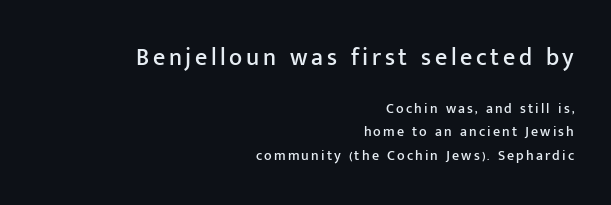
Q: Is the text italic (slanted)? A: No, it is upright.
Q: Is the text underlined? A: No.
Q: How is the paragraph aligned? A: Right-aligned.
Q: Is the spacing between lines tight, normal or loose? A: Normal.
Q: Which block of text is set in a larger size, the first (top) or the second (bottom)? A: The first (top) one.
